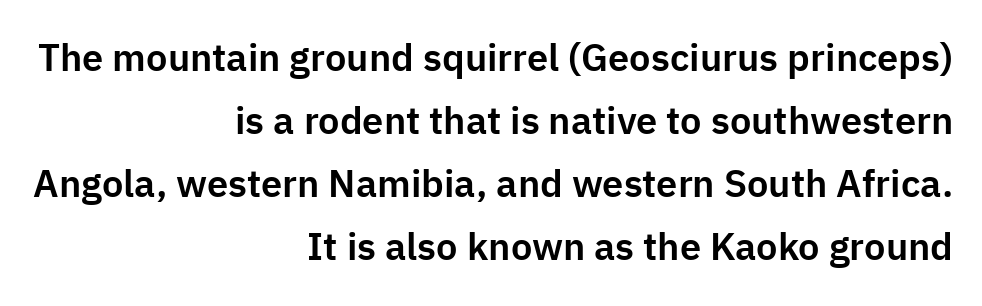
A normal amount of white space separates one row of letters from the next. Rendered with straight, roman letterforms. Observe the absence of serifs on each vertical stroke in this sample. Letter spacing: default. If you drew a ruler down the right edge, every line would touch it.
